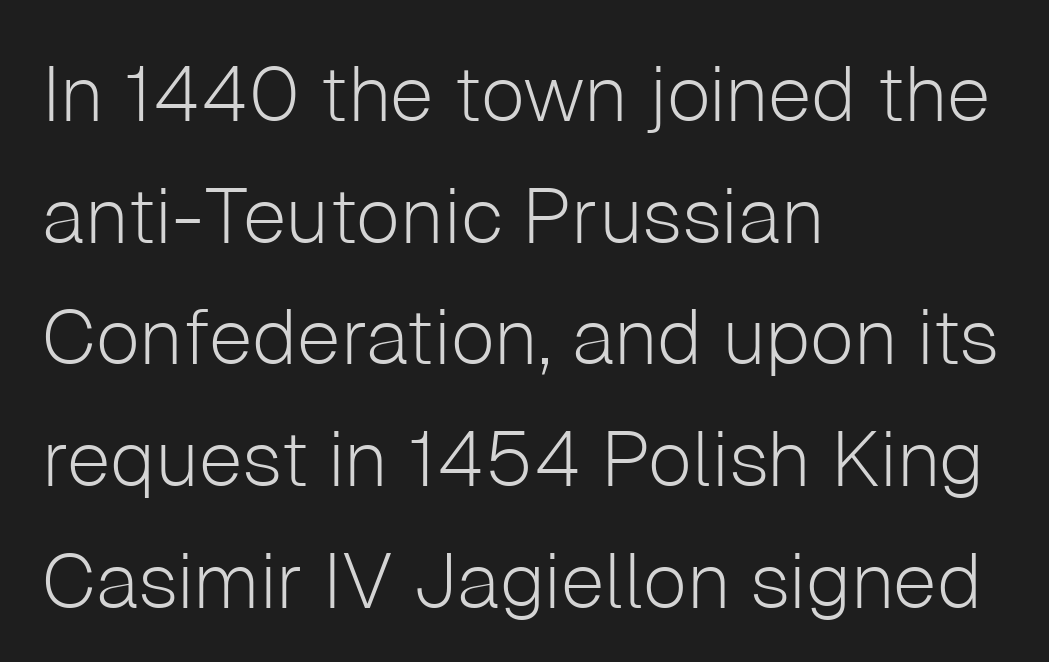
The image shows 78 px light sans-serif type, upright; set left-aligned, normal line spacing (1.56x), normal letter spacing, not underlined; low stroke contrast and a medium x-height.
